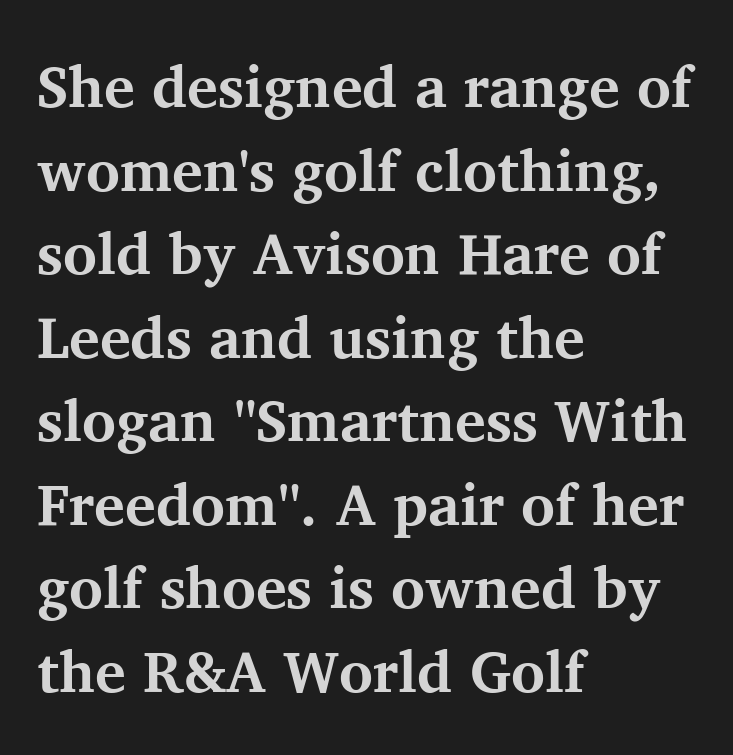
{"serif": "yes", "italic": "no", "bold": "yes", "weight": "bold", "width": "normal", "stroke_contrast": "medium", "x_height": "medium", "monospaced": "no", "underline": "no", "align": "left", "line_spacing": "normal", "line_spacing_ratio": 1.44, "letter_spacing": "normal", "letter_spacing_em": 0.0, "glyph_px": 58}
